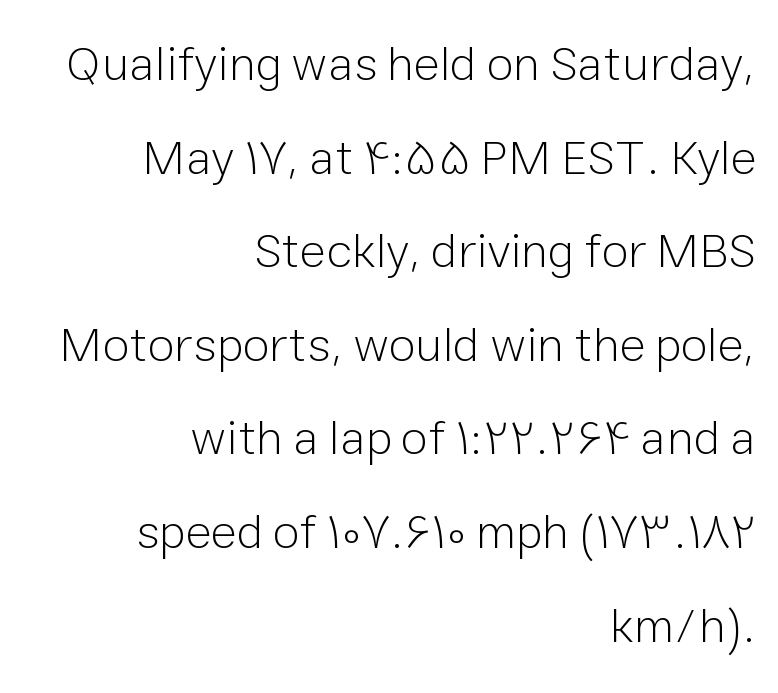
The image shows 49 px light sans-serif type, upright; set right-aligned, loose line spacing (1.91x), normal letter spacing, not underlined; low stroke contrast and a medium x-height.
